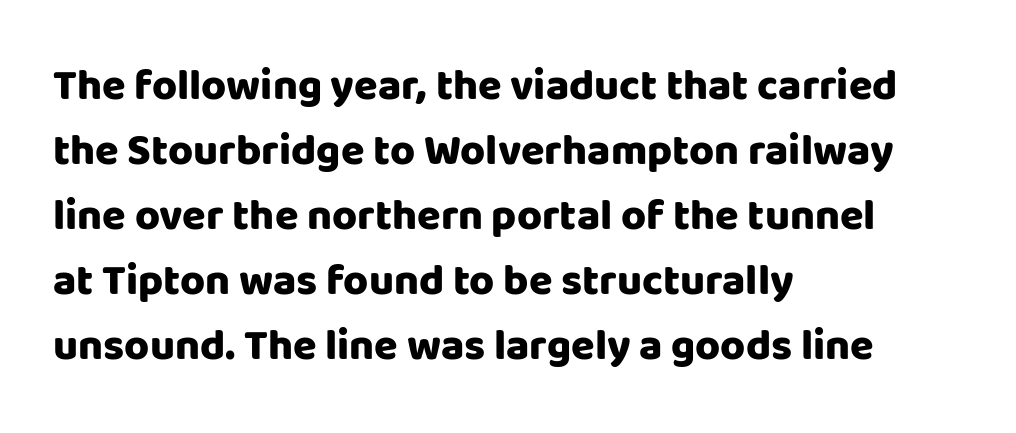
Is there any slant? The stems are plumb. Compared with typical body copy, the letter spacing here is the same. Lines of text with bare space underneath. One glance says typical: line gaps are just what's usual. The font family rendered here belongs to the sans-serif group.
